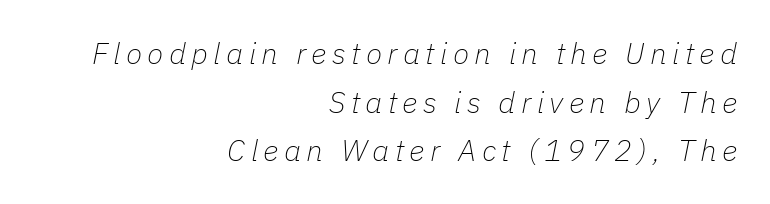
A quiet, ordinary-to-light weight characterises the typeface. The face used here is proportionally spaced, like ordinary book or web type. Italic: yes, the glyphs are oblique. This sample is right-justified, so line beginnings fall wherever the words allow. The passage shown stacks its lines at a standard gap.
